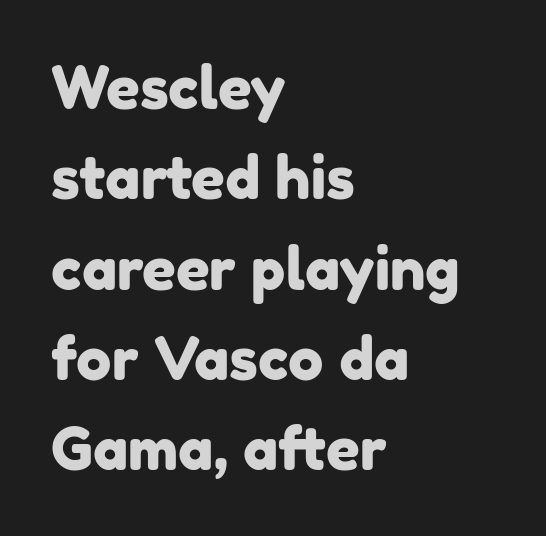
This sample has the flowing, uneven cadence of proportional lettering. Between one letter and the next there's only the usual sliver of space. The typeface chosen for these lines omits serifs. This rendering features lettering with no underline. A typesetter would call this leading conventional body-copy spacing. The paragraph has a hard left edge and a soft right edge.
